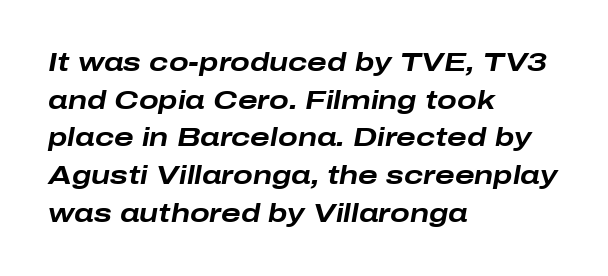
These lines were composed using italics. Is there much room between lines? A standard amount, neither cramped nor airy. The glyphs have the mass of a bold cut. Inter-character spacing is left at the font's built-in metrics. The paragraph has a hard left edge and a soft right edge.
